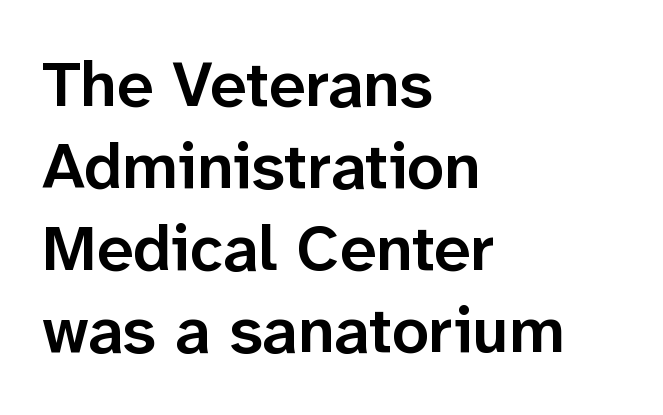
{"serif": "no", "italic": "no", "bold": "semi", "weight": "semibold", "width": "normal", "stroke_contrast": "low", "x_height": "medium", "monospaced": "no", "underline": "no", "align": "left", "line_spacing": "normal", "line_spacing_ratio": 1.26, "letter_spacing": "normal", "letter_spacing_em": 0.0, "glyph_px": 65}
